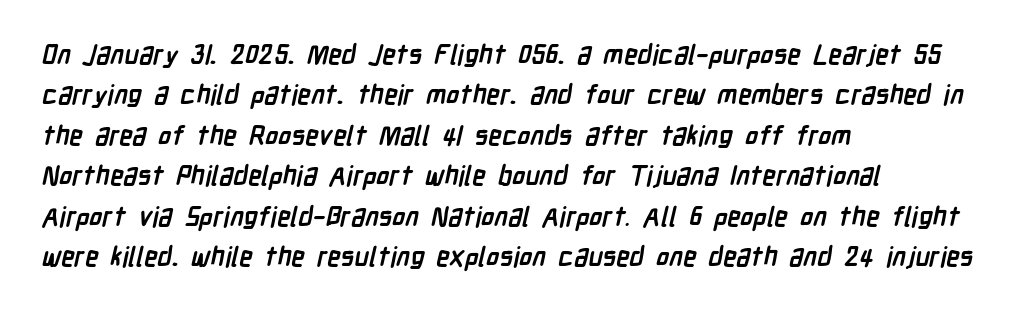
Characters follow at the spacing the type designer built in. The glyphs have the mass of a bold cut. Compared with typical paragraphs, the rows here are spaced about the same. Letters rest on an invisible, unmarked baseline. Short and long lines alike share a common starting point at left.
